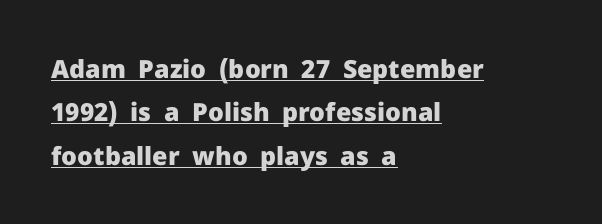
Q: Is the text bold? A: Yes.
Q: Is the text italic (slanted)? A: No, it is upright.
Q: Is the text underlined? A: Yes.
Q: How is the paragraph aligned? A: Left-aligned.
Q: Is the spacing between letters normal or unusually wide? A: Normal.
